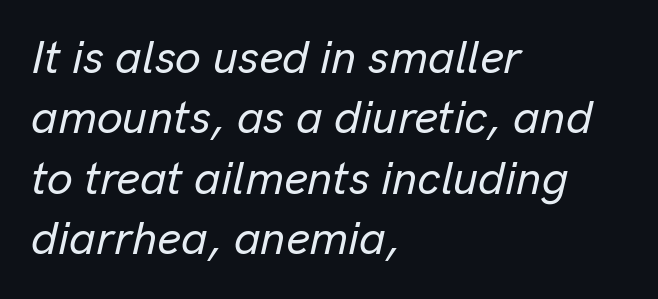
Q: Is the text italic (slanted)? A: Yes, it leans right by about 13 degrees.
Q: Is the text underlined? A: No.
Q: How is the paragraph aligned? A: Left-aligned.
Q: Is the spacing between letters normal or unusually wide? A: Normal.
Q: Is the spacing between lines tight, normal or loose? A: Normal.
Q: Width (condensed, normal, or wide)? A: Normal.
Q: Stroke contrast? A: Low.
Q: x-height? A: Medium.
Q: Monospaced? A: No.
